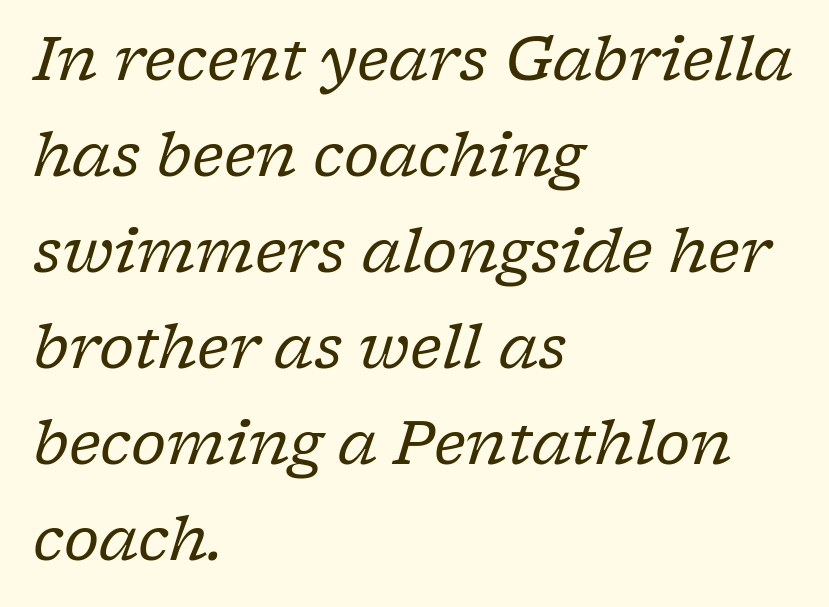
Q: Is the text bold? A: No.
Q: Is the text italic (slanted)? A: Yes, it leans right by about 17 degrees.
Q: Is the typeface a serif or a sans-serif typeface? A: Serif.
Q: Is the text underlined? A: No.
Q: How is the paragraph aligned? A: Left-aligned.
Q: Is the spacing between letters normal or unusually wide? A: Normal.
Q: Is the spacing between lines tight, normal or loose? A: Normal.
Q: Width (condensed, normal, or wide)? A: Normal.
Q: Stroke contrast? A: Low.
Q: x-height? A: Medium.
Q: Monospaced? A: No.
